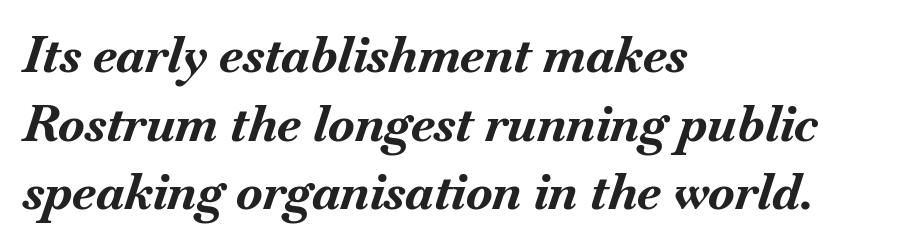
Q: Is the text bold? A: Yes.
Q: Is the text italic (slanted)? A: Yes, it leans right by about 18 degrees.
Q: Is the text underlined? A: No.
Q: How is the paragraph aligned? A: Left-aligned.
Q: Is the spacing between letters normal or unusually wide? A: Normal.
Q: Is the spacing between lines tight, normal or loose? A: Normal.
Q: Width (condensed, normal, or wide)? A: Normal.
Q: Stroke contrast? A: Medium.
Q: x-height? A: Small.
Q: Monospaced? A: No.
